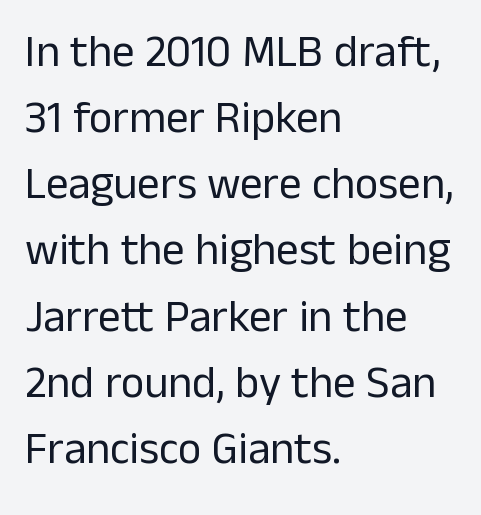
No heavy texture on the line: the type isn't bold. Is there much room between lines? A standard amount, neither cramped nor airy. Each row of text sits above clean, open space. Stroke terminals: plain, sans-serif.
